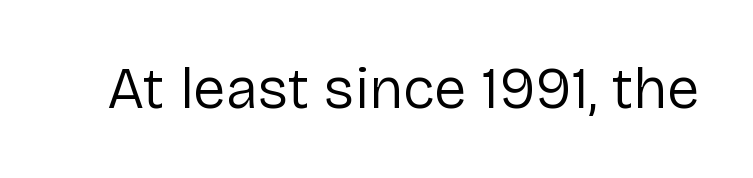
Q: Is the text bold? A: No.
Q: Is the text italic (slanted)? A: No, it is upright.
Q: Is the typeface a serif or a sans-serif typeface? A: Sans-serif.
Q: Is the text underlined? A: No.
Q: Is the spacing between letters normal or unusually wide? A: Normal.
Q: Width (condensed, normal, or wide)? A: Normal.
Q: Stroke contrast? A: Low.
Q: x-height? A: Medium.
Q: Monospaced? A: No.
